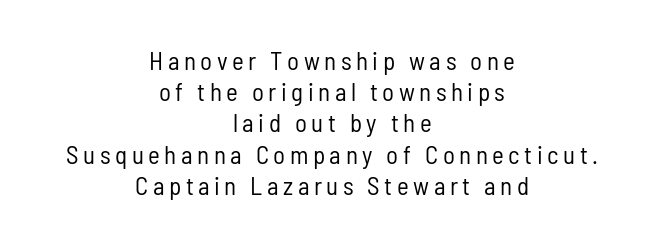
Neither beginnings nor endings align; midpoints do. Is this a heavy cut? Hardly; it is regular or lighter. Whoever set this chose a conventional vertical rhythm. Designer's note — italics off, roman on.
